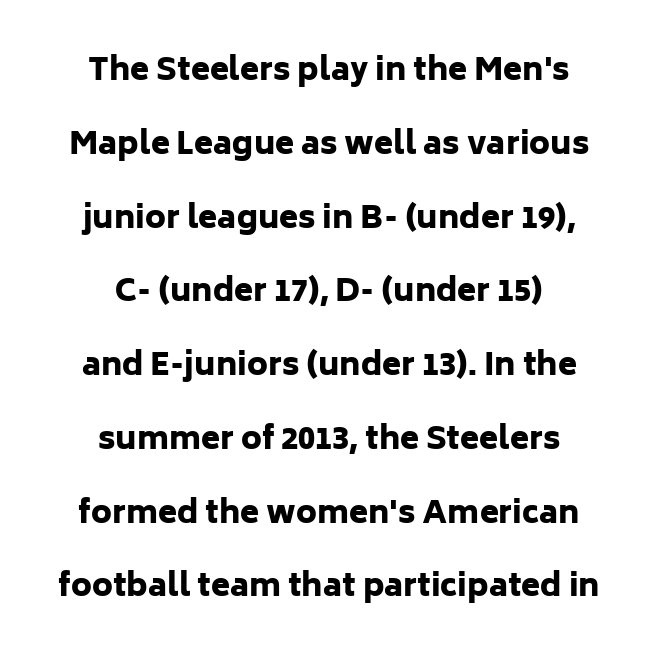
Vertical strokes here are truly vertical. This rendering employs a face without finishing strokes, i.e., a sans-serif. Spacing verdict: proportional, widths tailored to each character. Each glyph is drawn with heavy, bold strokes. In terms of leading, this rendering errs on the spacious side.
